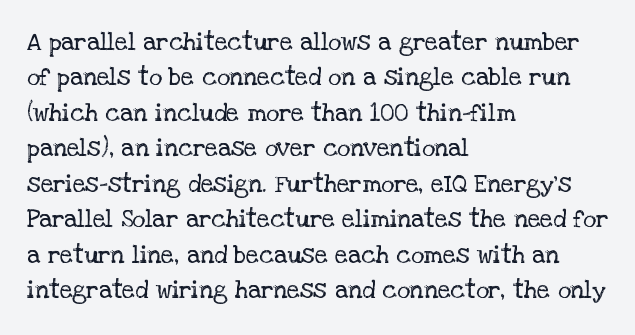
The image shows 25 px text type, upright; set left-aligned, normal line spacing (1.42x), normal letter spacing, not underlined.
